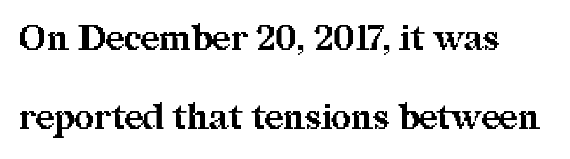
The image shows 35 px bold serif type, upright; set loose line spacing (2.27x), normal letter spacing, not underlined; medium stroke contrast and a medium x-height.
